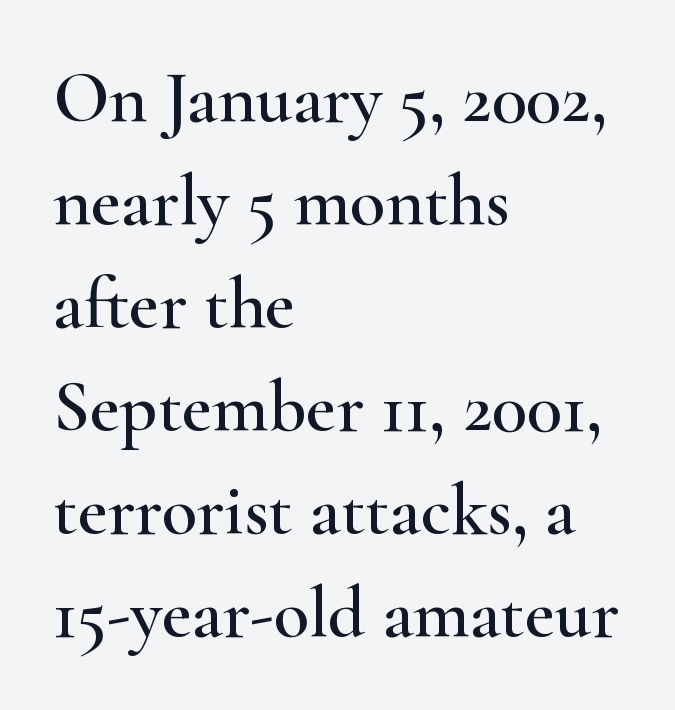
{"serif": "yes", "italic": "no", "width": "wide", "stroke_contrast": "high", "x_height": "small", "monospaced": "no", "underline": "no", "align": "left", "line_spacing": "normal", "line_spacing_ratio": 1.41, "letter_spacing": "normal", "letter_spacing_em": 0.0, "glyph_px": 73}
